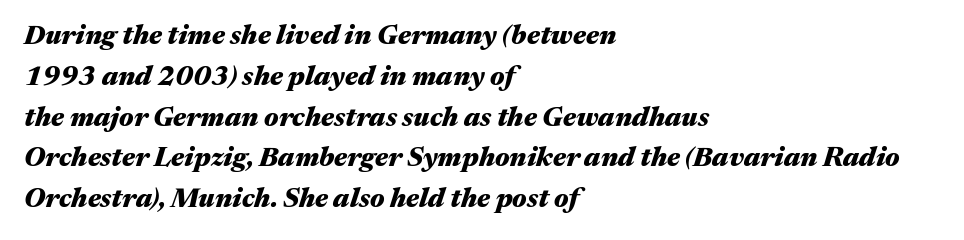
Q: Is the text bold? A: Yes.
Q: Is the text italic (slanted)? A: Yes, it leans right by about 17 degrees.
Q: Is the text underlined? A: No.
Q: How is the paragraph aligned? A: Left-aligned.
Q: Is the spacing between letters normal or unusually wide? A: Normal.
Q: Is the spacing between lines tight, normal or loose? A: Normal.
